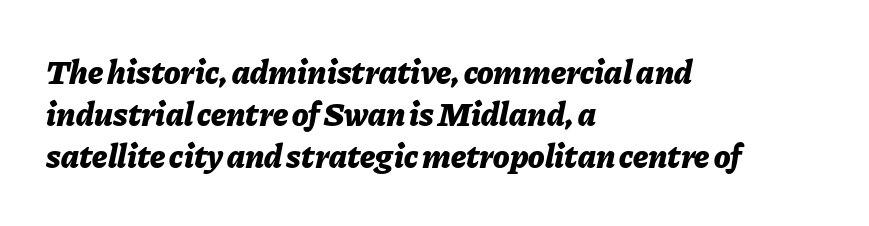
Q: Is the text bold? A: Yes.
Q: Is the text italic (slanted)? A: Yes, it leans right by about 11 degrees.
Q: Is the text underlined? A: No.
Q: How is the paragraph aligned? A: Left-aligned.
Q: Is the spacing between letters normal or unusually wide? A: Normal.
Q: Width (condensed, normal, or wide)? A: Normal.
Q: Stroke contrast? A: Low.
Q: x-height? A: Medium.
Q: Monospaced? A: No.
